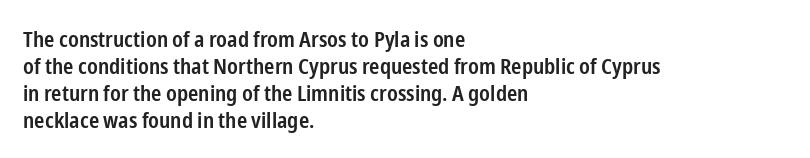
Q: Is the text bold? A: Semi-bold.
Q: Is the text italic (slanted)? A: No, it is upright.
Q: Is the text underlined? A: No.
Q: How is the paragraph aligned? A: Left-aligned.
Q: Is the spacing between letters normal or unusually wide? A: Normal.
